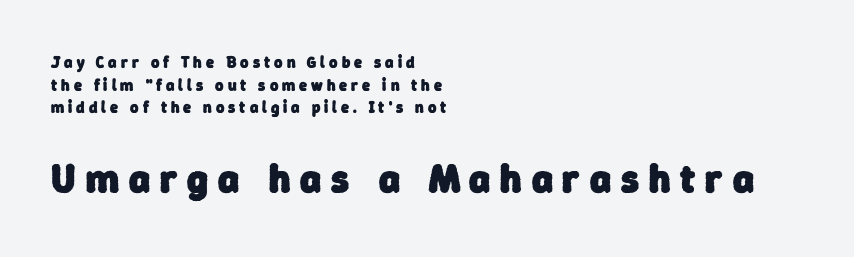
Proportional: the letters do not fall into vertical columns. Emphasis by weight is at full strength: bold. Glyph-to-glyph distance is far greater than everyday printed text. Unlike a traditional serif, this face leaves its strokes unadorned. This rendering uses left alignment, leaving the right contour irregular.
